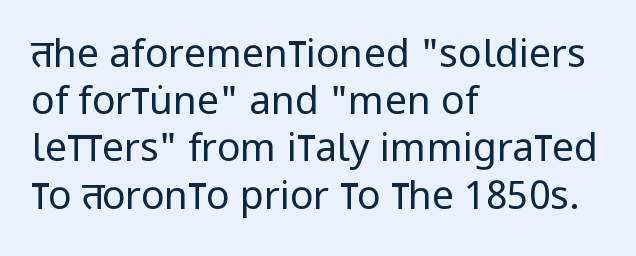
Q: Is the text bold? A: No.
Q: Is the text italic (slanted)? A: No, it is upright.
Q: Is the typeface a serif or a sans-serif typeface? A: Sans-serif.
Q: Is the text underlined? A: No.
Q: How is the paragraph aligned? A: Left-aligned.
Q: Is the spacing between letters normal or unusually wide? A: Normal.
Q: Width (condensed, normal, or wide)? A: Condensed.
Q: Stroke contrast? A: Low.
Q: x-height? A: Large.
Q: Monospaced? A: No.
